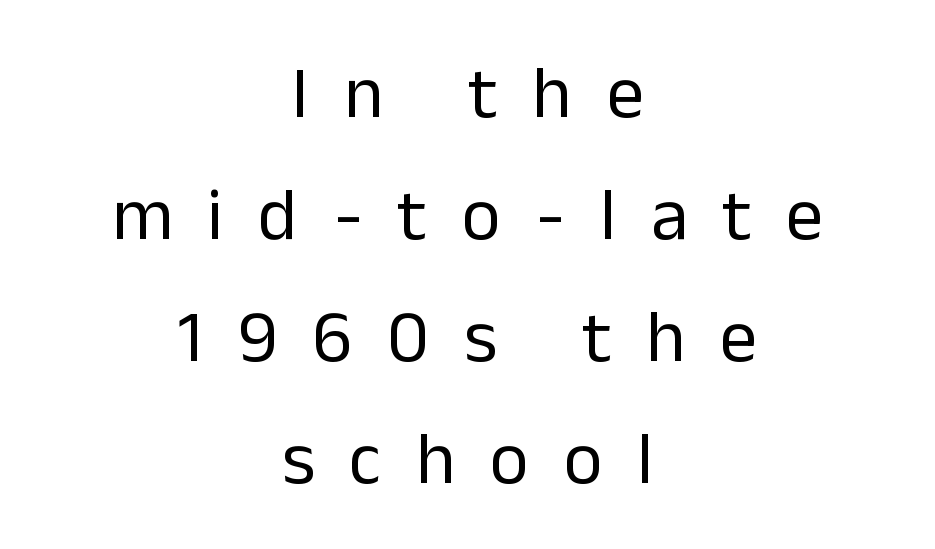
The face used here is proportionally spaced, like ordinary book or web type. Typographically, this falls in the sans-serif category. A typesetter would call this heavily tracked-out type. A bare baseline throughout the passage. Vertical spacing — default. Nothing heavy about these letters — not bold at all.
